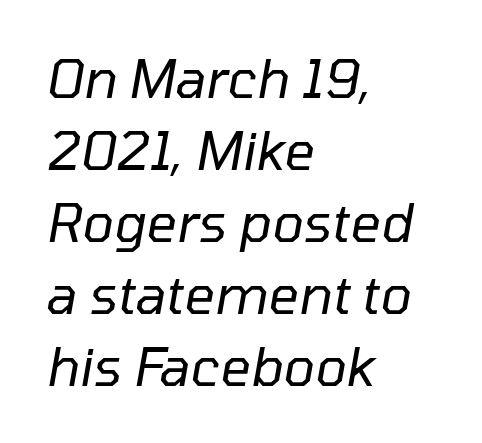
In CSS terms this would be text-align: left. Beneath every word, the page is bare. These lines are rendered in a variable-pitch font. Line spacing here is normal.
